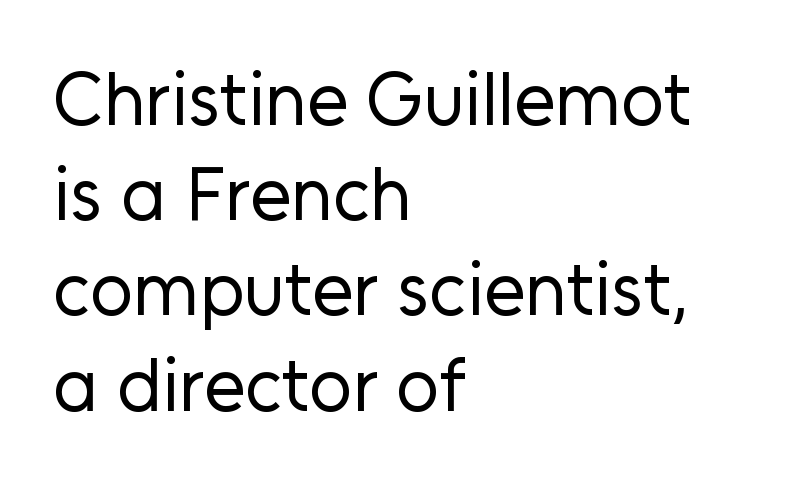
Q: Is the text bold? A: No.
Q: Is the text italic (slanted)? A: No, it is upright.
Q: Is the typeface a serif or a sans-serif typeface? A: Sans-serif.
Q: Is the text underlined? A: No.
Q: How is the paragraph aligned? A: Left-aligned.
Q: Is the spacing between letters normal or unusually wide? A: Normal.
Q: Is the spacing between lines tight, normal or loose? A: Normal.
Q: Width (condensed, normal, or wide)? A: Normal.
Q: Stroke contrast? A: Low.
Q: x-height? A: Medium.
Q: Monospaced? A: No.
